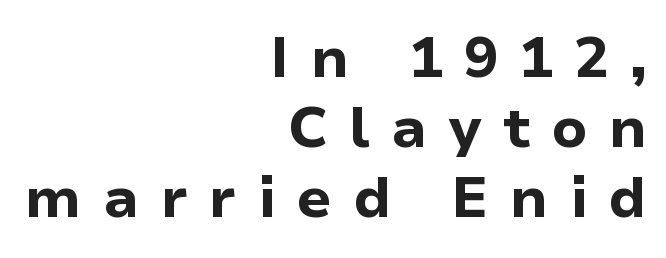
The passage shown is not underscored anywhere. Nothing sits at the stroke ends, so this counts as sans-serif. You can tell it's not italic because the verticals are truly vertical. Honestly, the letter spacing is so wide it's the main thing you notice. Horizontal alignment here is rightward, an uncommon choice for prose. A typesetter would call this proportional, since set widths differ per character.
